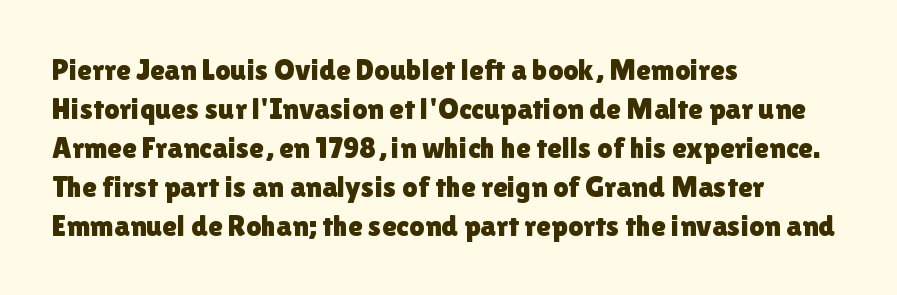
The image shows 30 px sans-serif type, upright; set left-aligned, normal line spacing (1.3x), normal letter spacing, not underlined; a medium x-height.
